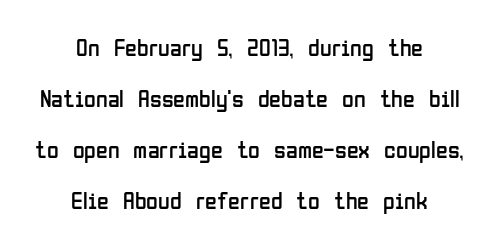
The letters stand straight up with perfectly vertical stems. Standard letterfit; no display-style spreading of the glyphs. Leading: increased. The strokes carry an ordinary text weight at most.
